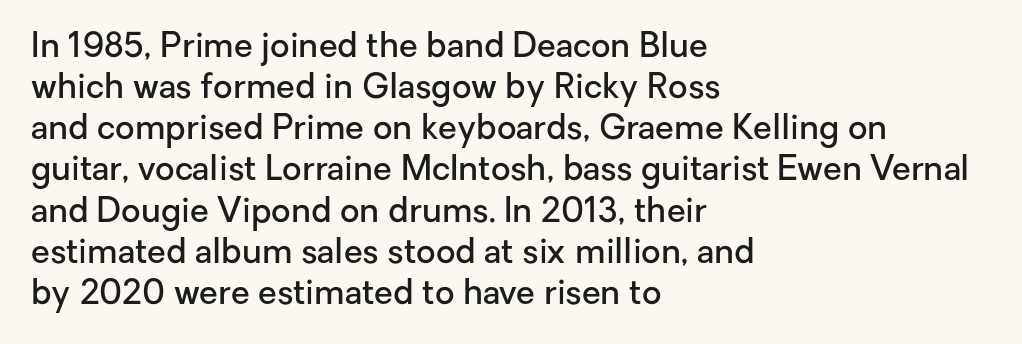
The image shows 34 px semibold sans-serif type, upright; set left-aligned, line spacing 1.21x, normal letter spacing, not underlined; low stroke contrast and a medium x-height.
